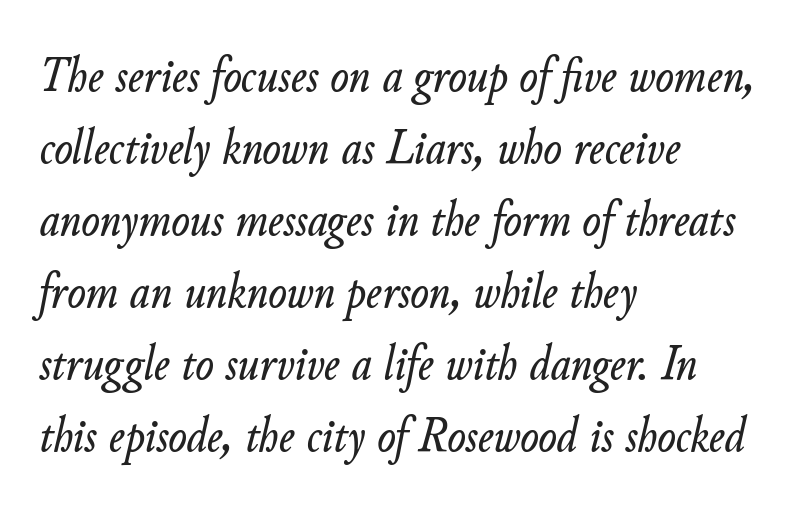
{"italic": "yes", "lean": "right", "slant_degrees": 11, "width": "normal", "stroke_contrast": "low", "x_height": "small", "monospaced": "no", "underline": "no", "align": "left", "line_spacing": "normal", "line_spacing_ratio": 1.47, "letter_spacing": "normal", "letter_spacing_em": 0.0, "glyph_px": 49}
